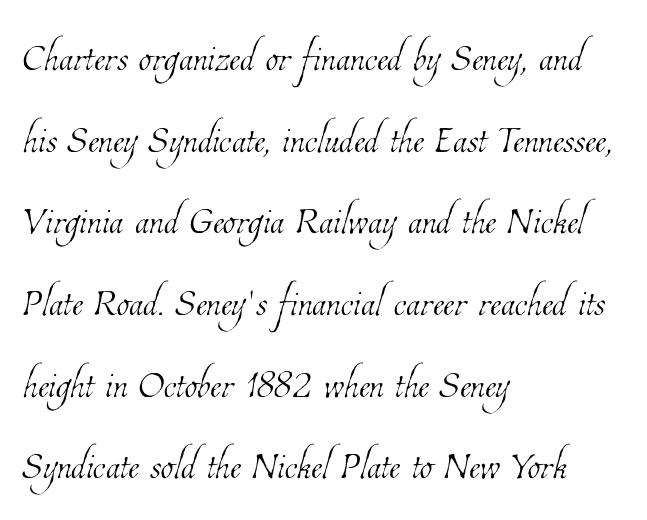
Q: Is the text bold? A: No.
Q: Is the text underlined? A: No.
Q: How is the paragraph aligned? A: Left-aligned.
Q: Is the spacing between letters normal or unusually wide? A: Normal.
Q: Is the spacing between lines tight, normal or loose? A: Normal.
Q: Width (condensed, normal, or wide)? A: Condensed.
Q: Stroke contrast? A: Low.
Q: x-height? A: Medium.
Q: Monospaced? A: No.
